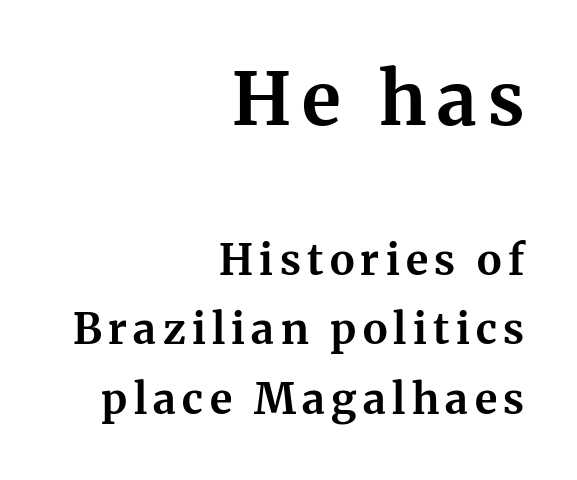
{"serif": "yes", "italic": "no", "bold": "yes", "weight": "bold", "width": "normal", "stroke_contrast": "medium", "x_height": "medium", "monospaced": "no", "underline": "no", "align": "right", "line_spacing": "normal", "line_spacing_ratio": 1.66, "larger_block": "first", "size_ratio": 1.74, "glyph_px": 73}
